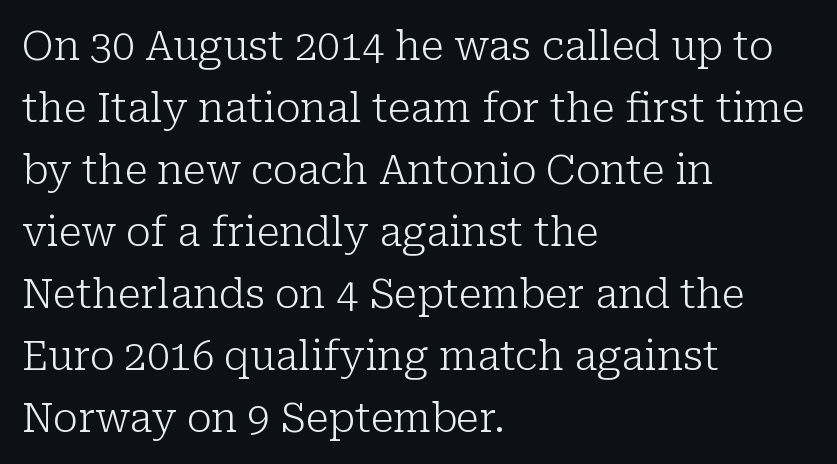
Ascenders rise straight up at ninety degrees. Does the leading feel generous? No, just average. Regarding serifs, this sample has them. If you drew a ruler down the left edge, every line would touch it.
